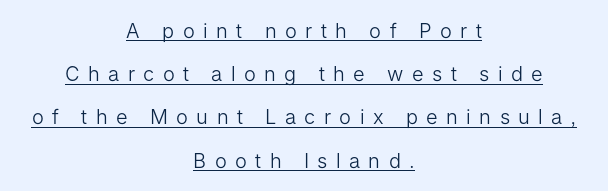
{"italic": "no", "bold": "no", "underline": "yes", "align": "center", "line_spacing": "loose", "line_spacing_ratio": 2.16, "letter_spacing": "wide", "letter_spacing_em": 0.42, "glyph_px": 20}
